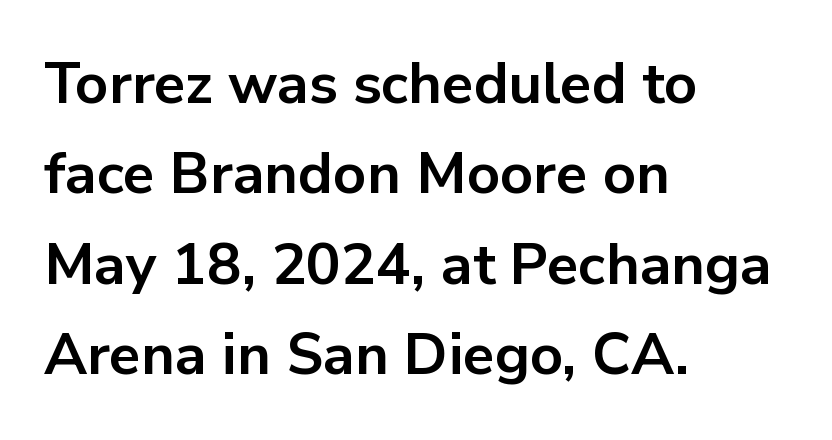
Q: Is the text bold? A: Yes.
Q: Is the text italic (slanted)? A: No, it is upright.
Q: Is the typeface a serif or a sans-serif typeface? A: Sans-serif.
Q: Is the text underlined? A: No.
Q: How is the paragraph aligned? A: Left-aligned.
Q: Is the spacing between letters normal or unusually wide? A: Normal.
Q: Is the spacing between lines tight, normal or loose? A: Normal.
Q: Width (condensed, normal, or wide)? A: Normal.
Q: Stroke contrast? A: Low.
Q: x-height? A: Medium.
Q: Monospaced? A: No.
